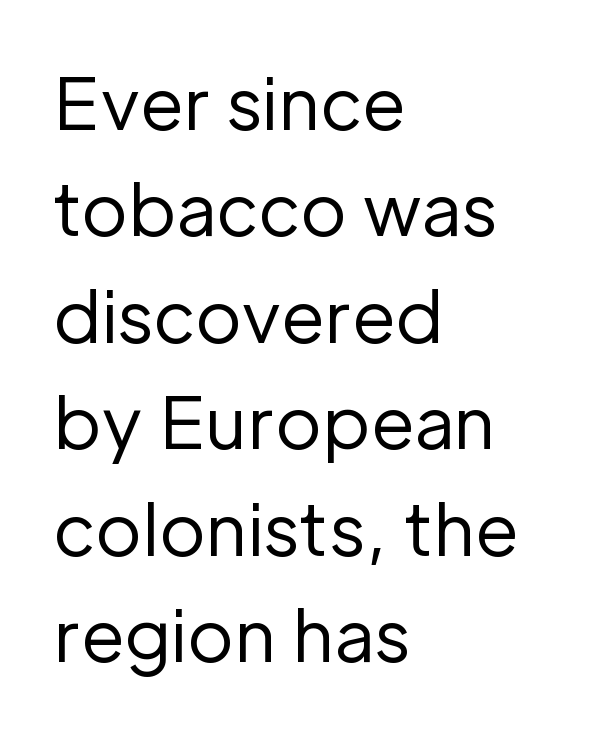
The image shows 71 px regular-weight sans-serif type, upright; set left-aligned, normal line spacing (1.5x), normal letter spacing, not underlined; low stroke contrast and a medium x-height.
